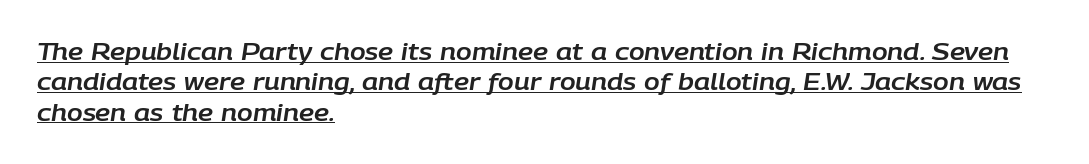
Q: Is the text italic (slanted)? A: Yes, it leans right by about 9 degrees.
Q: Is the text underlined? A: Yes.
Q: How is the paragraph aligned? A: Left-aligned.
Q: Is the spacing between letters normal or unusually wide? A: Normal.
Q: Is the spacing between lines tight, normal or loose? A: Normal.
